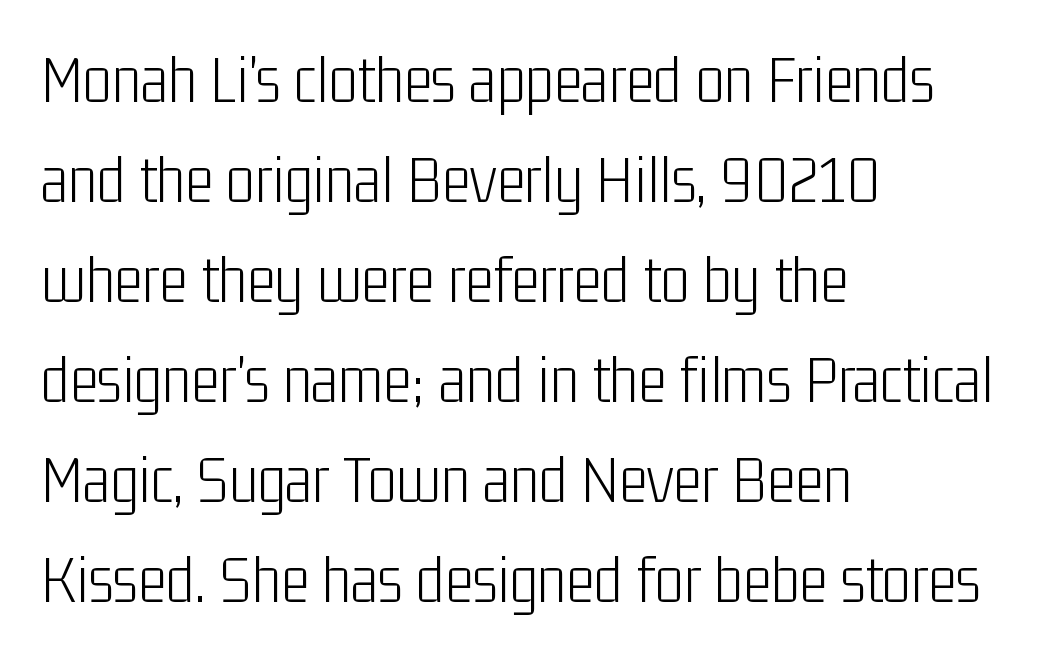
The characters are drawn with everyday or finer stroke widths. Standard letterfit; no display-style spreading of the glyphs. Line beginnings align vertically; line endings do not. This is sans-serif lettering, the kind often seen on screens and signage.
